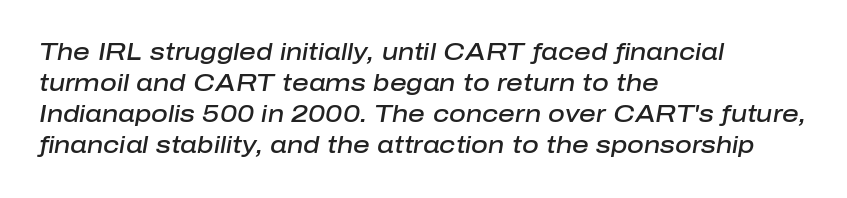
The image shows 23 px text type, italic (leaning right); set left-aligned, normal line spacing (1.35x), normal letter spacing, not underlined.
